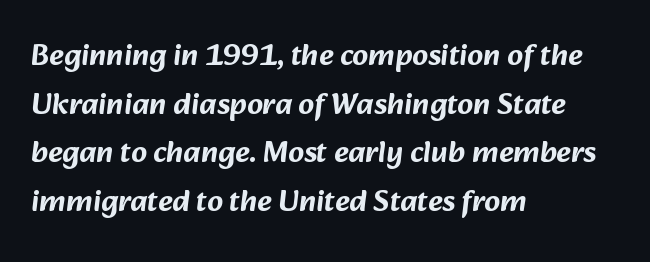
These lines are rendered in a variable-pitch font. Where is the straight margin? On the left. Students, observe: this is what conventionally led text looks like. Is the letter spacing exaggerated? No — it looks like the ordinary default. Has an underline been added? It has not. Font category for this specimen: sans-serif.
